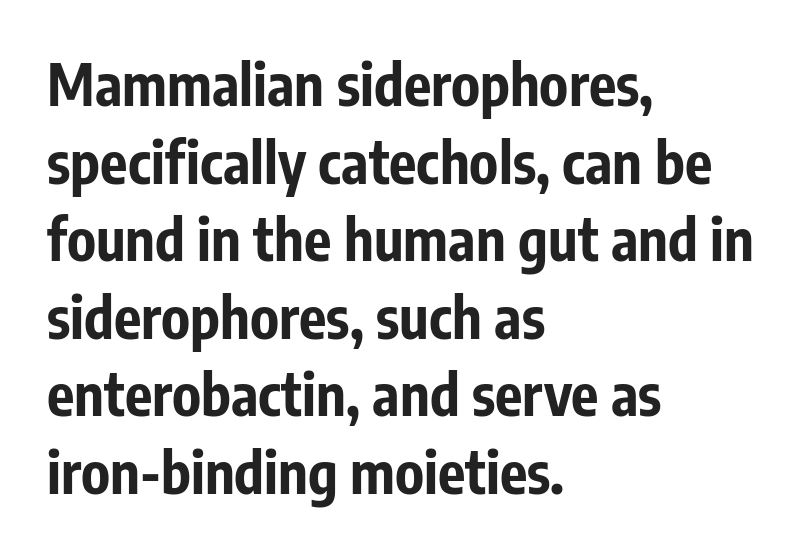
Q: Is the text bold? A: Yes.
Q: Is the text italic (slanted)? A: No, it is upright.
Q: Is the typeface a serif or a sans-serif typeface? A: Sans-serif.
Q: Is the text underlined? A: No.
Q: How is the paragraph aligned? A: Left-aligned.
Q: Is the spacing between letters normal or unusually wide? A: Normal.
Q: Is the spacing between lines tight, normal or loose? A: Normal.
Q: Width (condensed, normal, or wide)? A: Condensed.
Q: Stroke contrast? A: Low.
Q: x-height? A: Medium.
Q: Monospaced? A: No.
